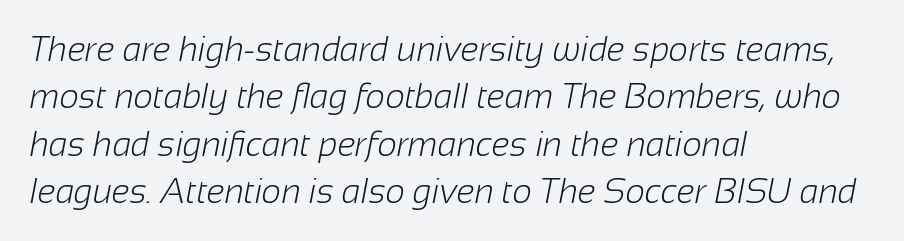
The image shows 34 px light sans-serif type; set left-aligned, normal line spacing (1.39x), normal letter spacing, not underlined; low stroke contrast and a medium x-height.
